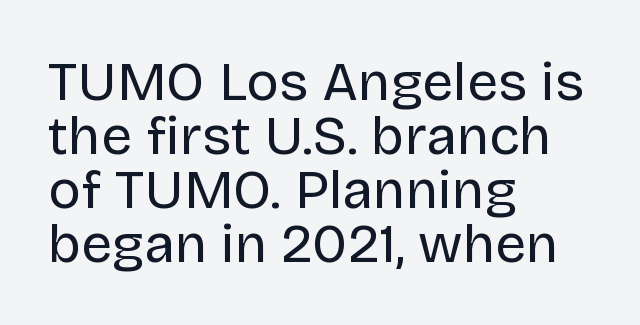
The compositor pushed each line to the left boundary. The rendering uses natural spacing where letterforms have individual widths. Vertical stems look standard width or narrower in stroke. The gap between lines stays unmarked. Tall strokes in this sample are plumb rather than angled.
